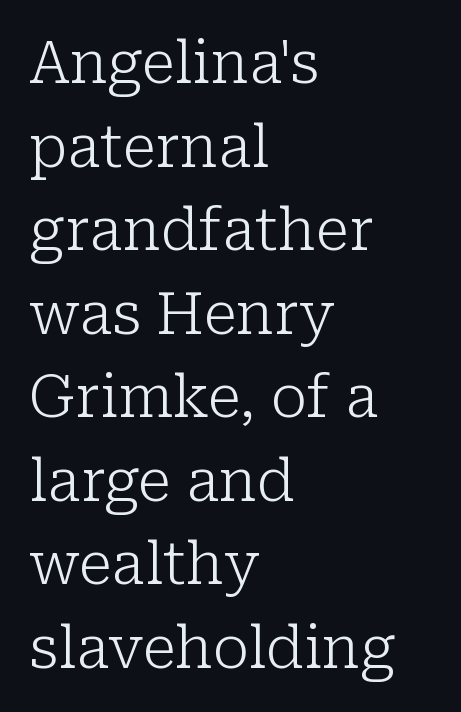
You could not count columns in this text — the font is proportionally spaced. Posture: straight, roman, zero tilt. Vertically, the passage feels balanced, rows spaced as you'd expect. Compared with a centered layout, this one pins lines to the left instead.
